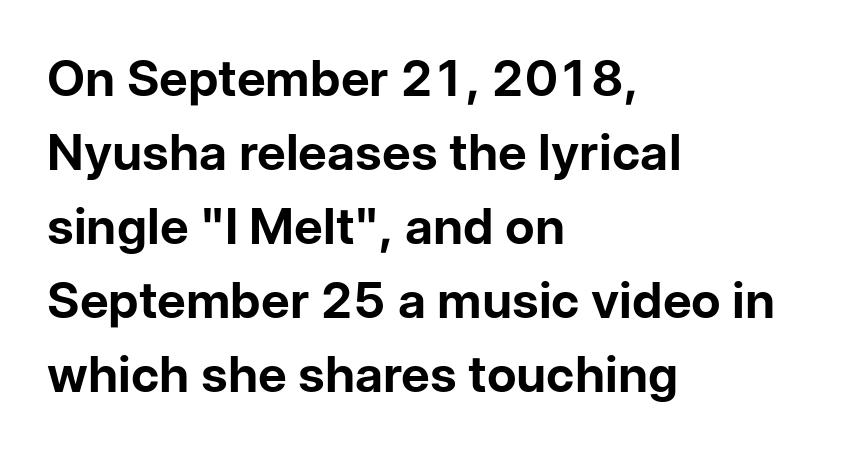
Q: Is the text bold? A: Yes.
Q: Is the text italic (slanted)? A: No, it is upright.
Q: Is the typeface a serif or a sans-serif typeface? A: Sans-serif.
Q: Is the text underlined? A: No.
Q: How is the paragraph aligned? A: Left-aligned.
Q: Is the spacing between letters normal or unusually wide? A: Normal.
Q: Is the spacing between lines tight, normal or loose? A: Normal.
Q: Width (condensed, normal, or wide)? A: Normal.
Q: Stroke contrast? A: Low.
Q: x-height? A: Medium.
Q: Monospaced? A: No.
